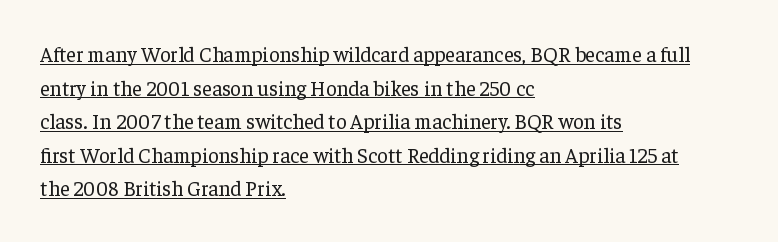
Q: Is the text bold? A: No.
Q: Is the text italic (slanted)? A: No, it is upright.
Q: Is the text underlined? A: Yes.
Q: How is the paragraph aligned? A: Left-aligned.
Q: Is the spacing between letters normal or unusually wide? A: Normal.
Q: Is the spacing between lines tight, normal or loose? A: Normal.
